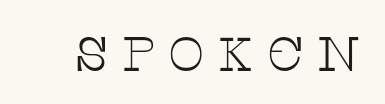
No letter is thick-stroked: the sample isn't bold. Unlike italic type, these characters show no tilt at all. Think of a printed novel: that variable character pitch is what you see here. Tracking here is generous; glyphs stand well apart from one another.
